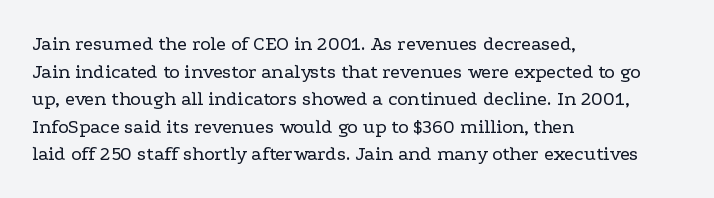
This rendering leaves character spacing at its baseline value. These lines stack with their left ends in a neat column. Reading down the column, the eye jumps a familiar distance to each next line. Stroke mass is kept to a normal reading level or below. Unlike italic type, these characters show no tilt at all. No word sits above an underline.
